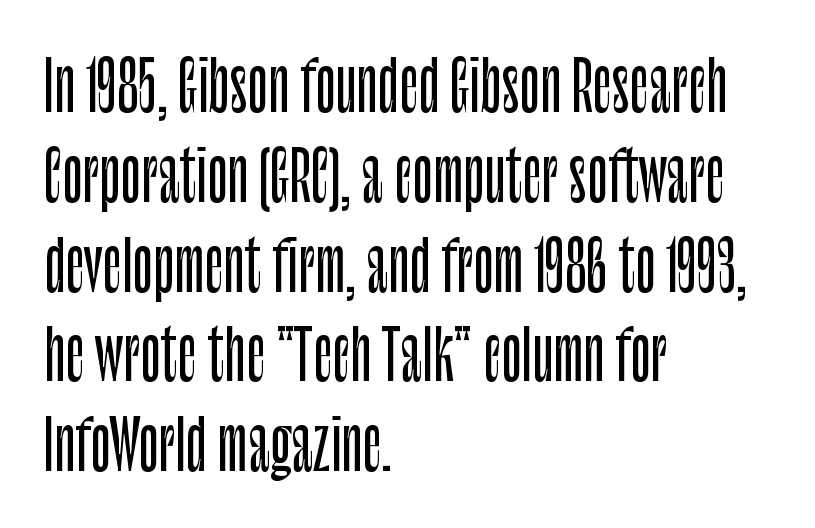
{"serif": "no", "italic": "no", "width": "condensed", "stroke_contrast": "low", "x_height": "large", "monospaced": "no", "underline": "no", "align": "left", "line_spacing": "normal", "line_spacing_ratio": 1.34, "letter_spacing": "normal", "letter_spacing_em": 0.0, "glyph_px": 67}
